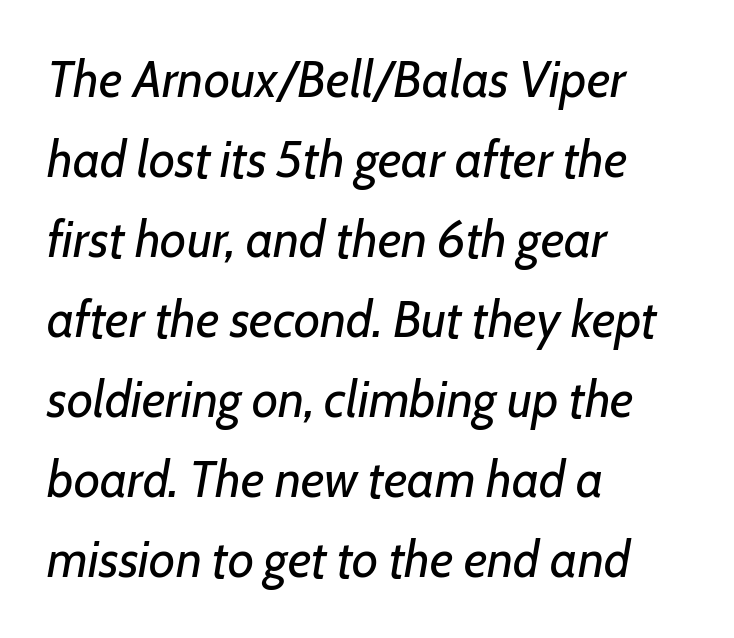
{"italic": "yes", "lean": "right", "slant_degrees": 7, "bold": "no", "weight": "regular", "width": "normal", "stroke_contrast": "low", "x_height": "medium", "monospaced": "no", "underline": "no", "align": "left", "line_spacing": "normal", "line_spacing_ratio": 1.57, "letter_spacing": "normal", "letter_spacing_em": 0.0, "glyph_px": 51}
